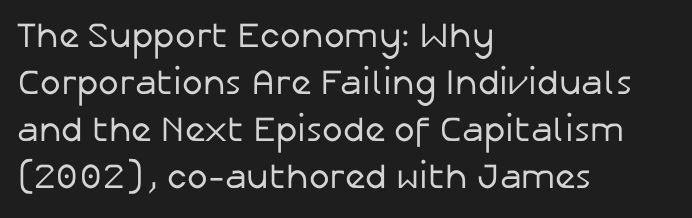
{"serif": "no", "italic": "no", "bold": "no", "weight": "regular", "width": "normal", "stroke_contrast": "low", "x_height": "medium", "monospaced": "no", "underline": "no", "align": "left", "line_spacing": "normal", "line_spacing_ratio": 1.34, "letter_spacing": "normal", "letter_spacing_em": 0.0, "glyph_px": 35}
